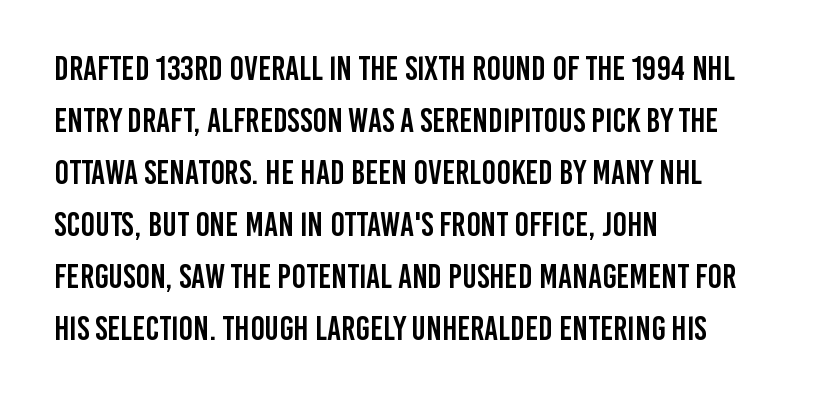
{"serif": "no", "italic": "no", "width": "condensed", "stroke_contrast": "low", "x_height": "large", "monospaced": "no", "underline": "no", "align": "left", "line_spacing": "normal", "line_spacing_ratio": 1.53, "letter_spacing": "normal", "letter_spacing_em": 0.0, "glyph_px": 34}
